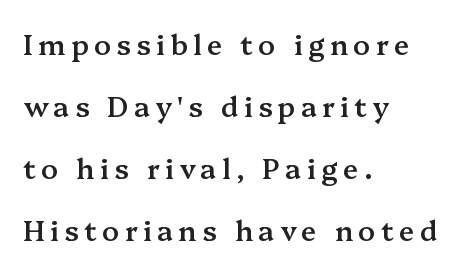
{"serif": "yes", "italic": "no", "bold": "semi", "weight": "semibold", "width": "normal", "stroke_contrast": "medium", "x_height": "medium", "monospaced": "no", "underline": "no", "align": "left", "line_spacing": "loose", "line_spacing_ratio": 2.21, "glyph_px": 28}
